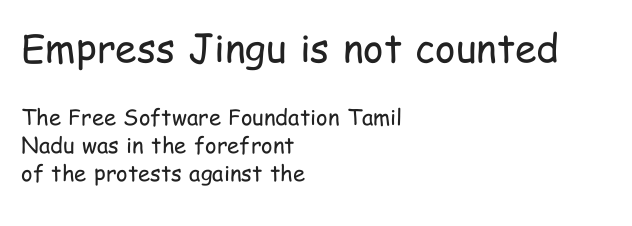
{"serif": "no", "italic": "no", "bold": "no", "weight": "regular", "width": "condensed", "stroke_contrast": "low", "x_height": "medium", "monospaced": "no", "underline": "no", "align": "left", "line_spacing": "normal", "line_spacing_ratio": 1.28, "letter_spacing": "normal", "letter_spacing_em": 0.0, "larger_block": "first", "size_ratio": 1.77, "glyph_px": 39}
